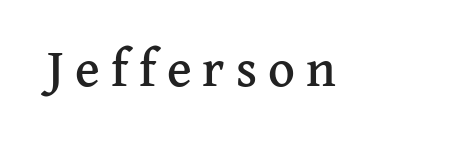
Unlike italic type, these characters show no tilt at all. The type is letterspaced generously, with wide tracking. Rule under the text: the space is simply empty. Examine the stroke ends and you'll spot serifs. The passage shown is typed in a proportional face where columns would drift.
